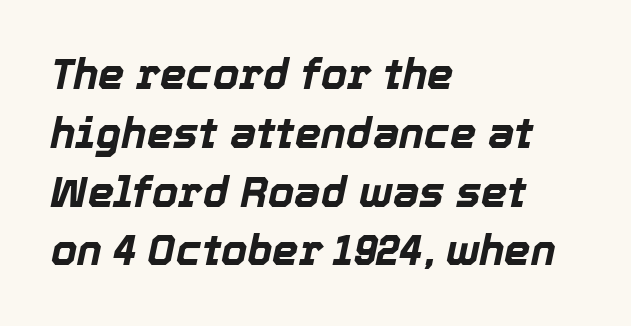
Honestly, the row spacing looks completely unremarkable. Designer's note — italics engaged. Does the copy run flush right? No — it runs flush left. Weight: bold. Observe the ordinary spacing: letters are neighbours, not strangers. Rule under the text: the space is simply empty.
